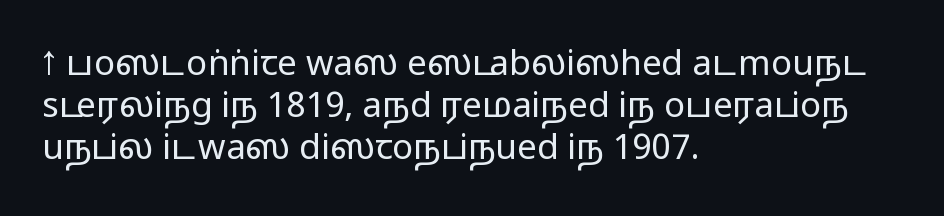
The rendering anchors every line to the left-hand side. The rendering uses natural spacing where letterforms have individual widths. Check under the words: just untouched page. The lettering stays uniformly vertical, giving the passage a roman look. Grotesque or geometric, the face here clearly has no serifs.
